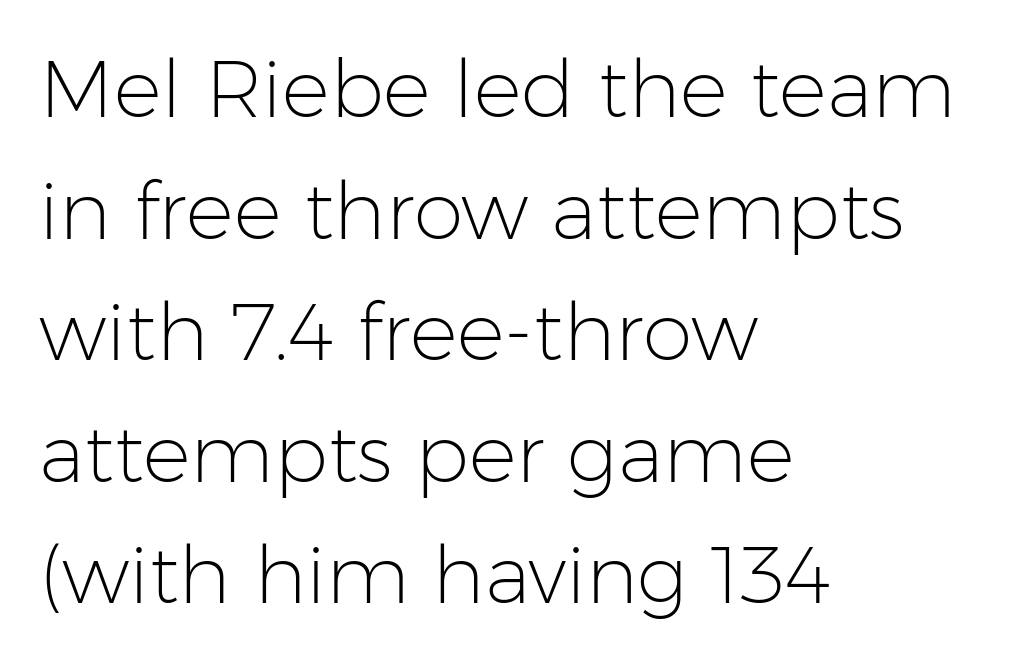
Each letter keeps its own natural width here, so spacing adapts to shape. The letters look calm and open, with moderate or lighter stems. In terms of leading, this rendering sits right in the middle. Grotesque or geometric, the face here clearly has no serifs.
